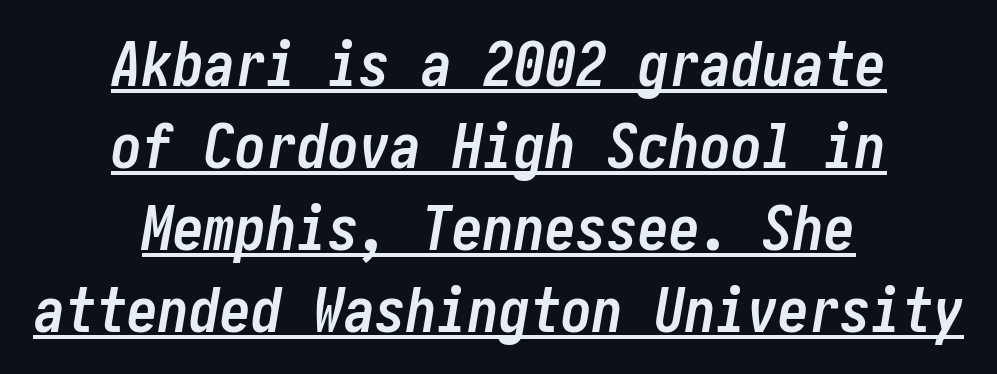
Q: Is the text bold? A: Yes.
Q: Is the text italic (slanted)? A: Yes, it leans right by about 10 degrees.
Q: Is the text underlined? A: Yes.
Q: How is the paragraph aligned? A: Centered.
Q: Is the spacing between letters normal or unusually wide? A: Normal.
Q: Is the spacing between lines tight, normal or loose? A: Normal.
Q: Width (condensed, normal, or wide)? A: Condensed.
Q: Stroke contrast? A: Low.
Q: x-height? A: Medium.
